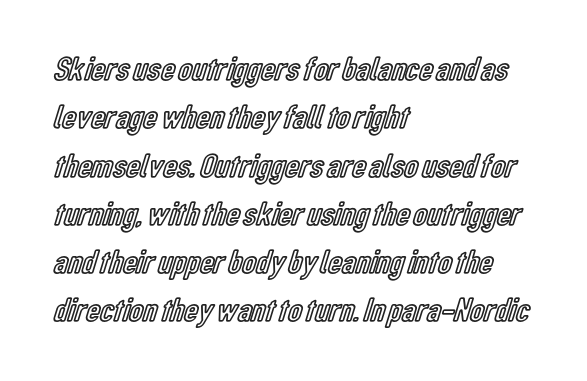
The image shows 34 px condensed type; set left-aligned, normal line spacing (1.42x), normal letter spacing, not underlined; a medium x-height.
